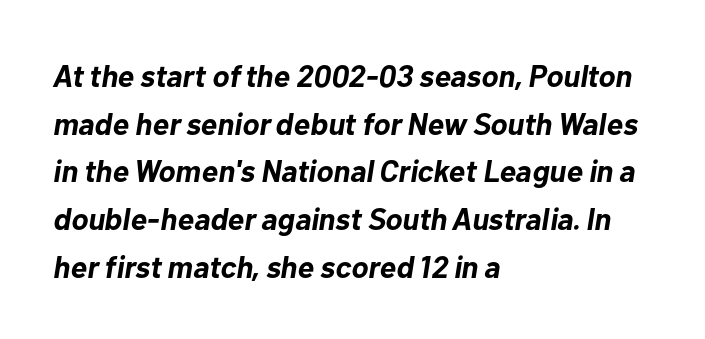
Q: Is the text bold? A: Yes.
Q: Is the text italic (slanted)? A: Yes, it leans right by about 10 degrees.
Q: Is the text underlined? A: No.
Q: How is the paragraph aligned? A: Left-aligned.
Q: Is the spacing between letters normal or unusually wide? A: Normal.
Q: Is the spacing between lines tight, normal or loose? A: Normal.
Q: Width (condensed, normal, or wide)? A: Normal.
Q: Stroke contrast? A: Low.
Q: x-height? A: Medium.
Q: Monospaced? A: No.
